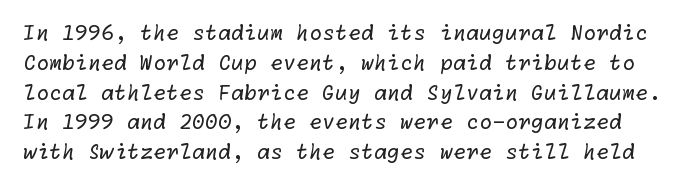
Anything drawn beneath the words? Only blank space. The typeface has the unassuming heft of standard copy or less. Each new line begins a customary step beneath the previous one. The letters sit at their default tracking, neither squeezed nor spread.
